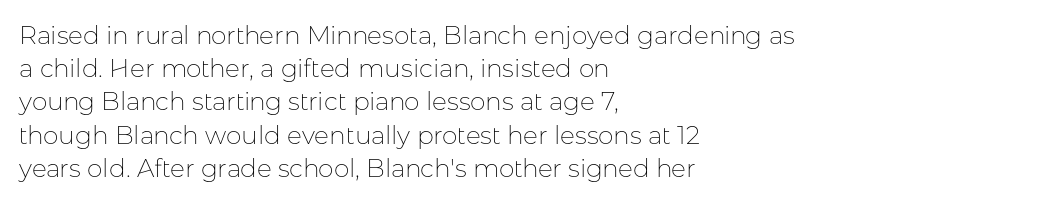
These lines sit exactly where default settings would place them. Decoration check: the copy has no underline. The typeface has the unassuming heft of standard copy or less. Horizontal alignment here is leftward, the default for most running prose.
